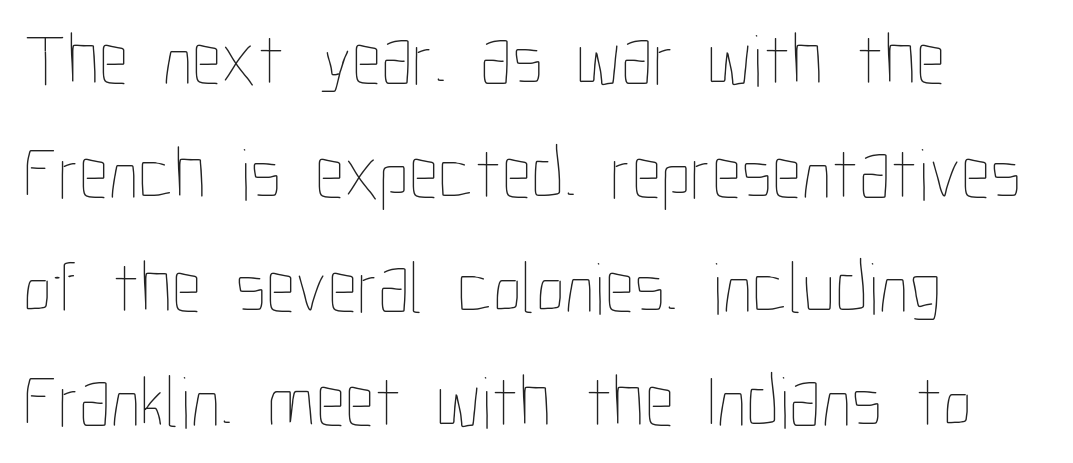
The image shows 74 px thin, condensed type, upright; set left-aligned, normal line spacing (1.54x), normal letter spacing, not underlined; low stroke contrast and a medium x-height.
